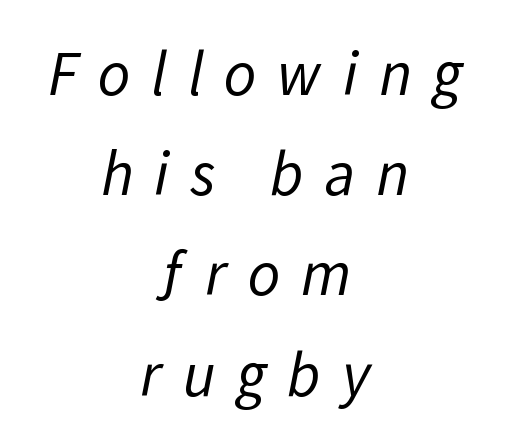
On a weight scale, this lands at 450 or below. The face used here is proportionally spaced, like ordinary book or web type. Type without underlining. The lines in this sample share a center point and differ in where they start and stop. Is there much room between lines? A standard amount, neither cramped nor airy.
